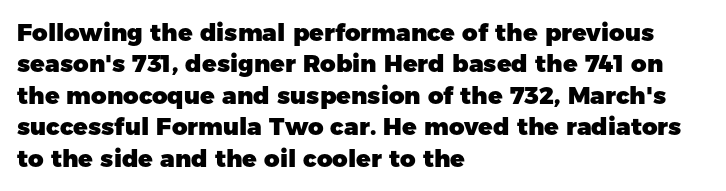
{"italic": "no", "bold": "yes", "underline": "no", "align": "left", "line_spacing": "normal", "line_spacing_ratio": 1.31, "letter_spacing": "normal", "letter_spacing_em": 0.0, "glyph_px": 24}
